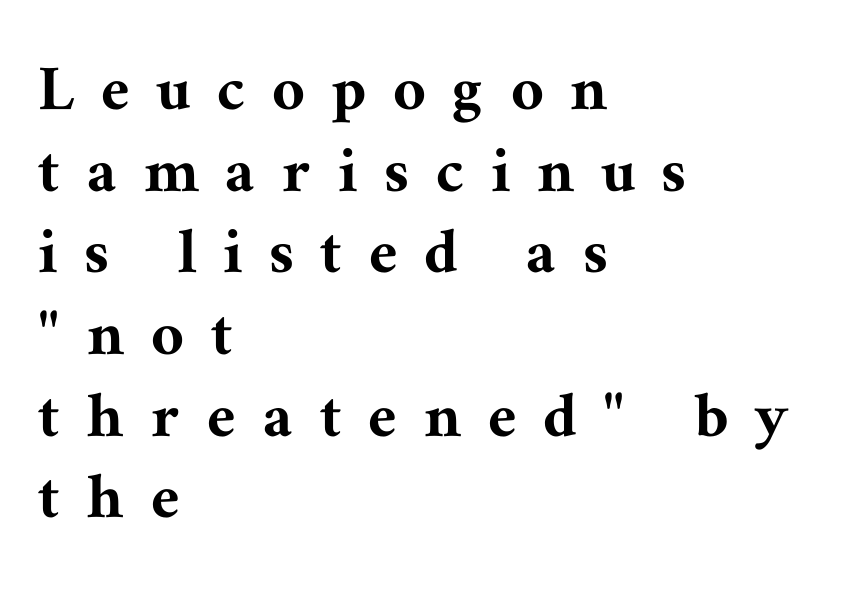
Q: Is the text italic (slanted)? A: No, it is upright.
Q: Is the typeface a serif or a sans-serif typeface? A: Serif.
Q: Is the text underlined? A: No.
Q: How is the paragraph aligned? A: Left-aligned.
Q: Is the spacing between letters normal or unusually wide? A: Unusually wide.
Q: Is the spacing between lines tight, normal or loose? A: Tight.
Q: Width (condensed, normal, or wide)? A: Normal.
Q: Stroke contrast? A: Medium.
Q: x-height? A: Medium.
Q: Monospaced? A: No.
